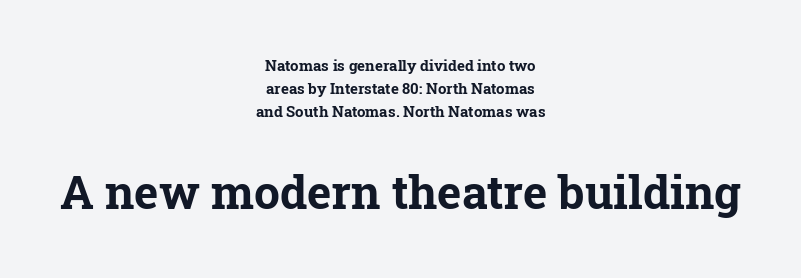
Q: Is the text bold? A: Yes.
Q: Is the text italic (slanted)? A: No, it is upright.
Q: Is the typeface a serif or a sans-serif typeface? A: Serif.
Q: Is the text underlined? A: No.
Q: How is the paragraph aligned? A: Centered.
Q: Is the spacing between letters normal or unusually wide? A: Normal.
Q: Is the spacing between lines tight, normal or loose? A: Normal.
Q: Which block of text is set in a larger size, the first (top) or the second (bottom)? A: The second (bottom) one.
Q: Width (condensed, normal, or wide)? A: Normal.
Q: Stroke contrast? A: Low.
Q: x-height? A: Medium.
Q: Monospaced? A: No.
